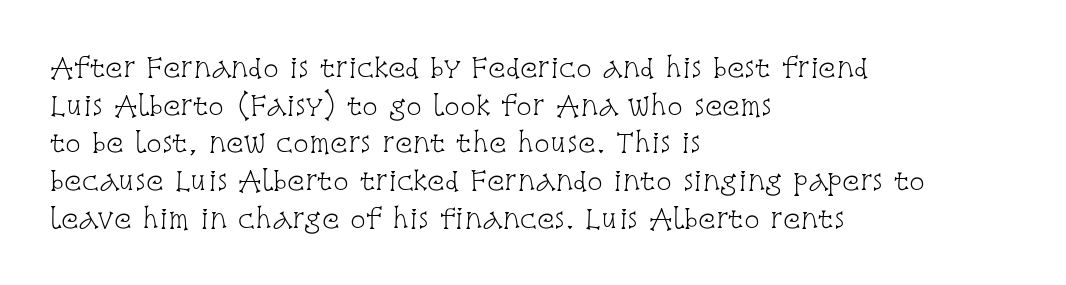
{"italic": "no", "bold": "no", "underline": "no", "align": "left", "line_spacing": "normal", "line_spacing_ratio": 1.45, "letter_spacing": "normal", "letter_spacing_em": 0.0, "glyph_px": 26}
